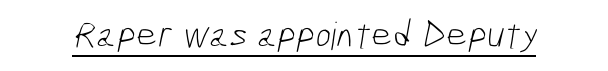
The image shows 38 px light, condensed sans-serif type; set normal letter spacing, underlined; low stroke contrast and a medium x-height.
